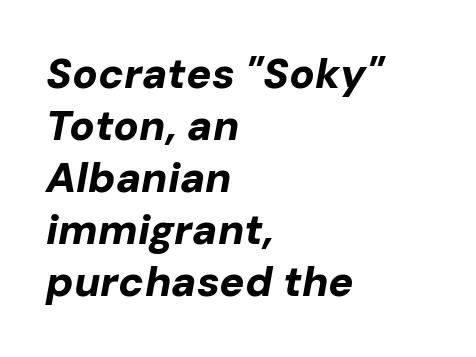
{"italic": "yes", "lean": "right", "slant_degrees": 10, "bold": "yes", "weight": "bold", "width": "normal", "stroke_contrast": "low", "x_height": "medium", "monospaced": "no", "underline": "no", "align": "left", "line_spacing_ratio": 1.24, "letter_spacing": "normal", "letter_spacing_em": 0.0, "glyph_px": 42}
